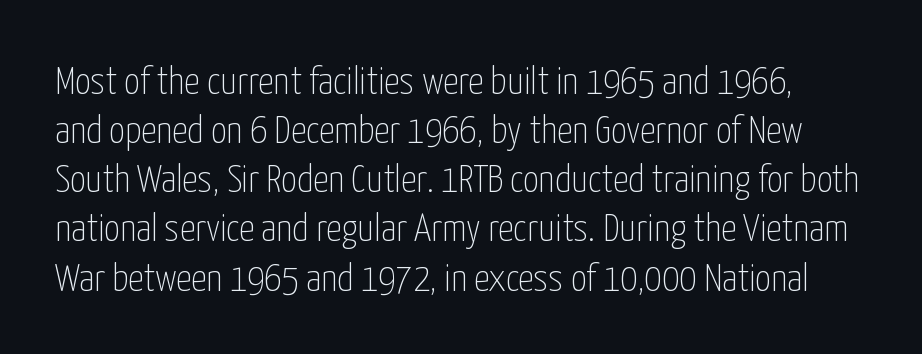
{"serif": "no", "italic": "no", "bold": "no", "weight": "thin", "width": "condensed", "stroke_contrast": "low", "x_height": "medium", "monospaced": "no", "underline": "no", "line_spacing": "normal", "line_spacing_ratio": 1.26, "letter_spacing": "normal", "letter_spacing_em": 0.0, "glyph_px": 39}
